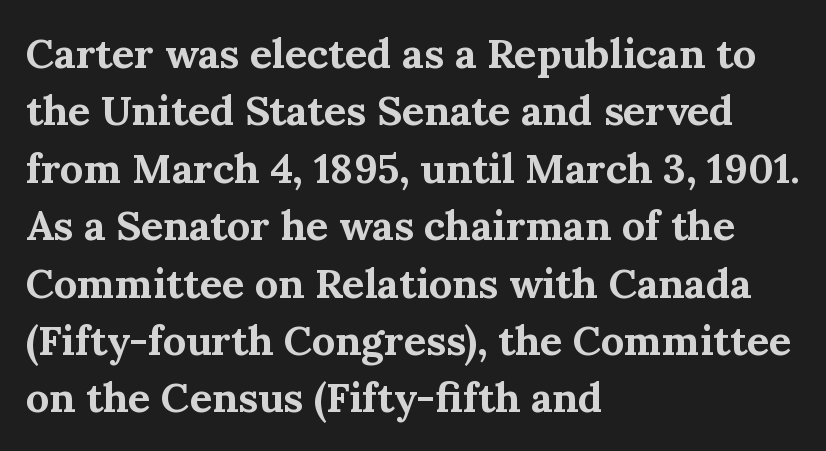
The lines sit at an ordinary, default distance from one another. The typography opts for an upright posture over an oblique one. You can tell from the footed stems that serif type was used. Here the glyphs are tracked normally, forming tight word shapes. Unmarked baselines from the first word to the last.
